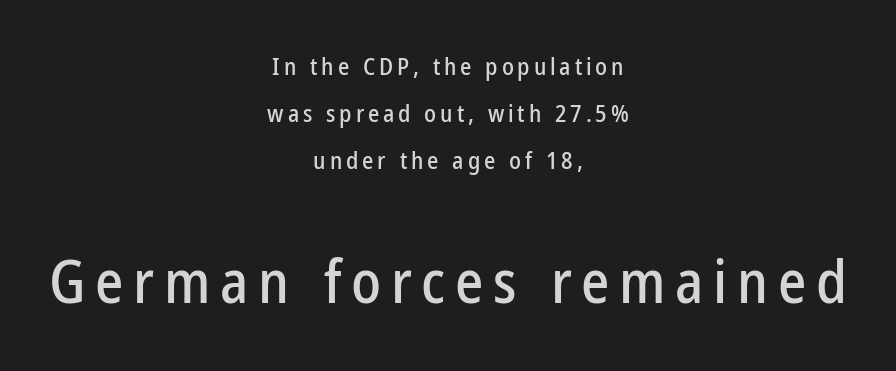
{"serif": "no", "italic": "no", "width": "condensed", "stroke_contrast": "low", "x_height": "medium", "monospaced": "no", "underline": "no", "align": "center", "line_spacing": "loose", "line_spacing_ratio": 1.96, "larger_block": "second", "size_ratio": 2.5, "glyph_px": 60}
